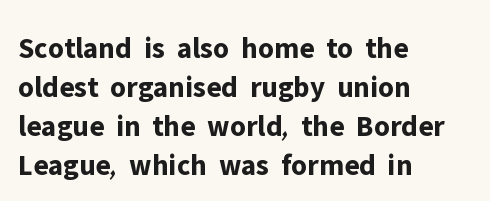
Q: Is the text bold? A: Yes.
Q: Is the text italic (slanted)? A: No, it is upright.
Q: Is the typeface a serif or a sans-serif typeface? A: Sans-serif.
Q: Is the text underlined? A: No.
Q: How is the paragraph aligned? A: Left-aligned.
Q: Is the spacing between letters normal or unusually wide? A: Normal.
Q: Is the spacing between lines tight, normal or loose? A: Normal.
Q: Width (condensed, normal, or wide)? A: Normal.
Q: Stroke contrast? A: Low.
Q: x-height? A: Medium.
Q: Monospaced? A: No.
